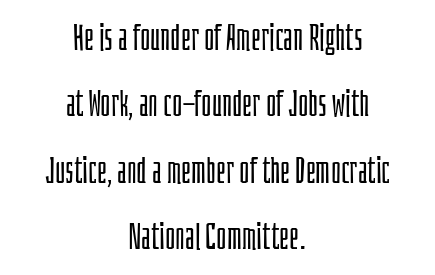
Q: Is the text bold? A: No.
Q: Is the text italic (slanted)? A: No, it is upright.
Q: Is the typeface a serif or a sans-serif typeface? A: Sans-serif.
Q: Is the text underlined? A: No.
Q: How is the paragraph aligned? A: Centered.
Q: Is the spacing between letters normal or unusually wide? A: Normal.
Q: Is the spacing between lines tight, normal or loose? A: Loose.
Q: Width (condensed, normal, or wide)? A: Condensed.
Q: Stroke contrast? A: Low.
Q: x-height? A: Large.
Q: Monospaced? A: No.
